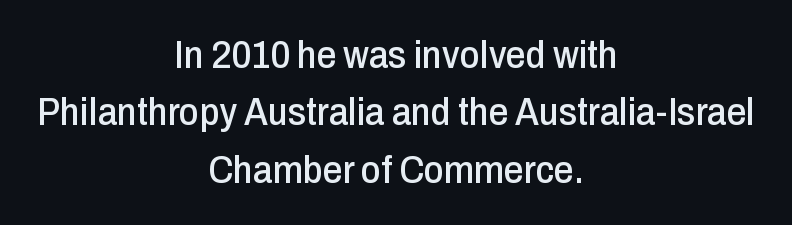
The image shows 39 px condensed sans-serif type, upright; set centered, normal line spacing (1.47x), normal letter spacing, not underlined; low stroke contrast and a medium x-height.
